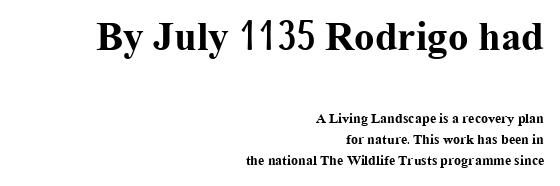
{"serif": "yes", "italic": "no", "bold": "yes", "weight": "bold", "width": "normal", "stroke_contrast": "medium", "x_height": "medium", "monospaced": "no", "underline": "no", "align": "right", "line_spacing": "normal", "line_spacing_ratio": 1.51, "letter_spacing": "normal", "letter_spacing_em": 0.0, "larger_block": "first", "size_ratio": 2.93, "glyph_px": 41}
